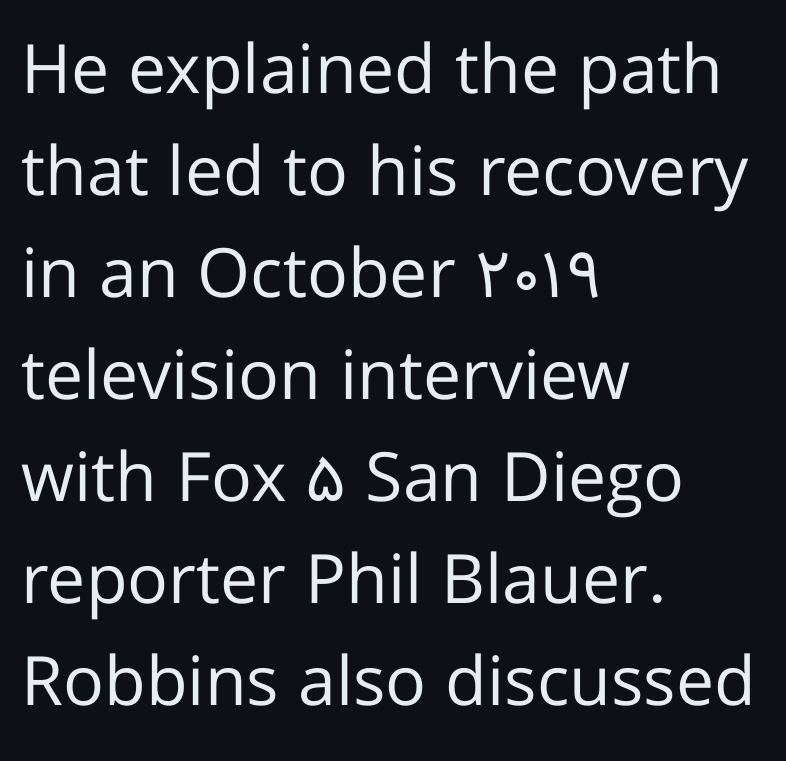
{"serif": "no", "italic": "no", "bold": "no", "weight": "regular", "width": "normal", "stroke_contrast": "low", "x_height": "medium", "monospaced": "no", "underline": "no", "align": "left", "line_spacing": "normal", "line_spacing_ratio": 1.5, "letter_spacing": "normal", "letter_spacing_em": 0.0, "glyph_px": 68}
